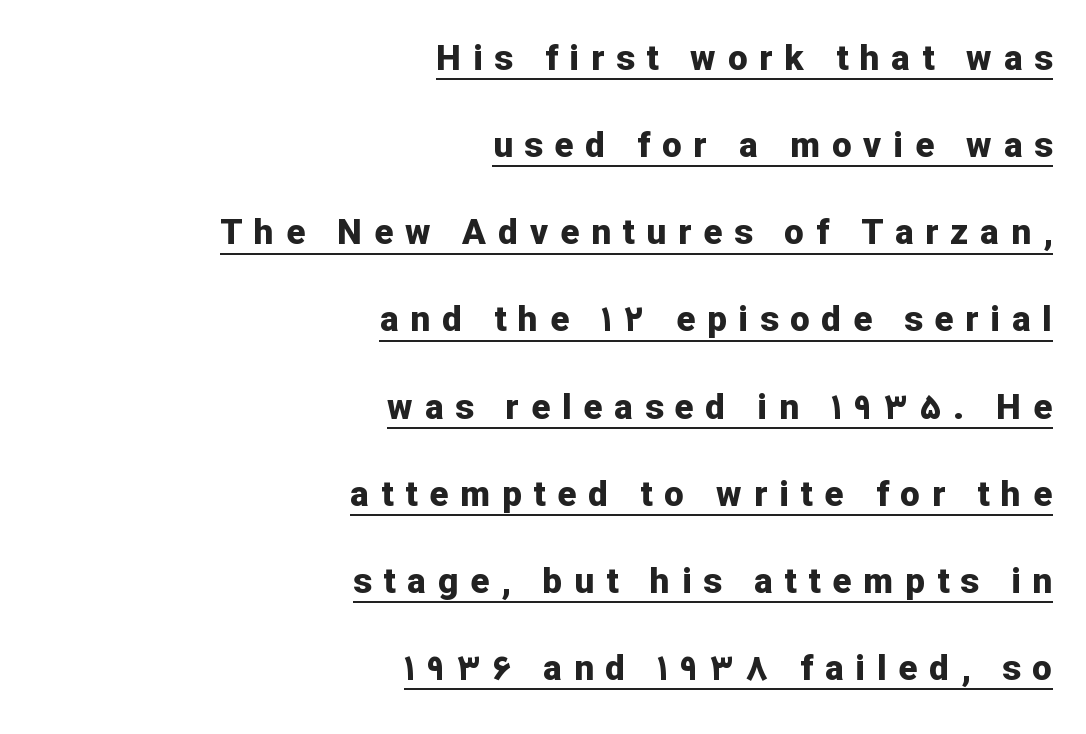
The image shows 35 px bold sans-serif type, upright; set right-aligned, loose line spacing (2.49x), unusually wide letter spacing (+0.34 em), underlined; low stroke contrast and a medium x-height.
